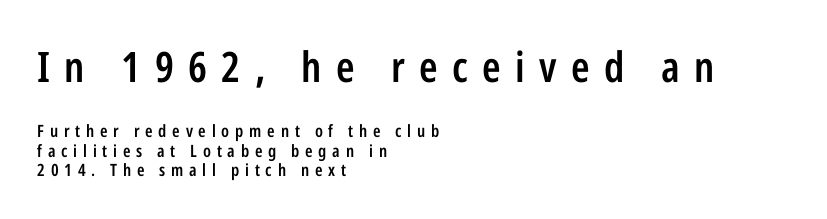
Q: Is the text bold? A: Semi-bold.
Q: Is the text italic (slanted)? A: No, it is upright.
Q: Is the typeface a serif or a sans-serif typeface? A: Sans-serif.
Q: Is the text underlined? A: No.
Q: How is the paragraph aligned? A: Left-aligned.
Q: Is the spacing between letters normal or unusually wide? A: Unusually wide.
Q: Is the spacing between lines tight, normal or loose? A: Tight.
Q: Which block of text is set in a larger size, the first (top) or the second (bottom)? A: The first (top) one.
Q: Width (condensed, normal, or wide)? A: Condensed.
Q: Stroke contrast? A: Low.
Q: x-height? A: Medium.
Q: Monospaced? A: No.
